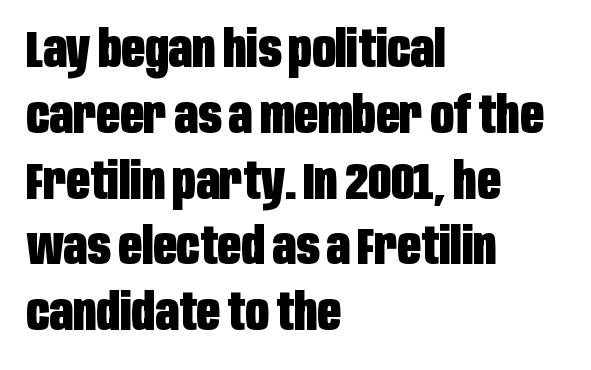
Does the weight exceed regular? Yes, all the way to bold. This sample uses plain, unmodified letter spacing. The designer left line spacing at the default. The specimen reads as upright at a glance. Only glyphs here, with clear space below each row.
